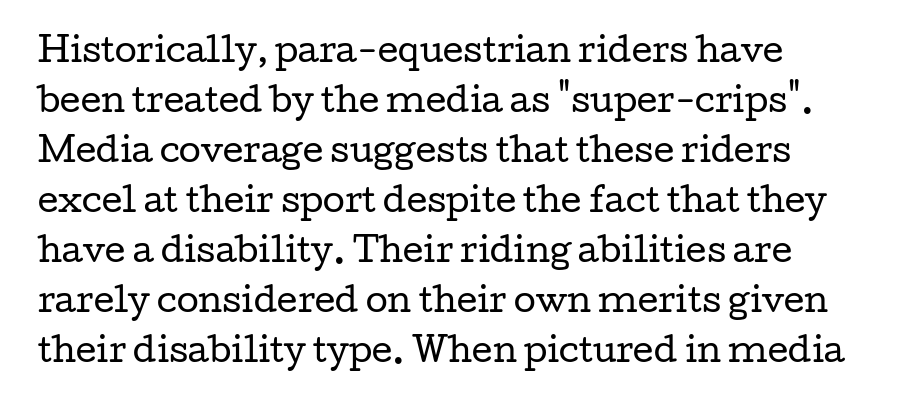
{"serif": "yes", "italic": "no", "bold": "no", "weight": "regular", "width": "wide", "stroke_contrast": "low", "x_height": "medium", "monospaced": "no", "underline": "no", "align": "left", "line_spacing": "normal", "line_spacing_ratio": 1.56, "letter_spacing": "normal", "letter_spacing_em": 0.0, "glyph_px": 32}
